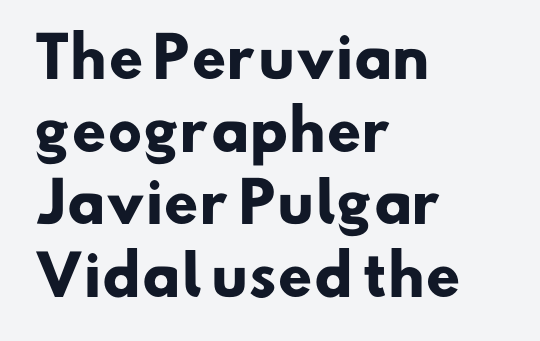
The image shows 55 px heavy sans-serif type; set left-aligned, normal line spacing (1.32x), normal letter spacing, not underlined; low stroke contrast and a small x-height.
